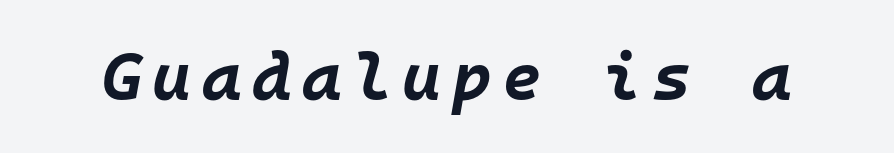
Q: Is the text bold? A: Yes.
Q: Is the text italic (slanted)? A: Yes, it leans right by about 10 degrees.
Q: Is the text underlined? A: No.
Q: Width (condensed, normal, or wide)? A: Normal.
Q: Stroke contrast? A: Low.
Q: x-height? A: Large.
Q: Monospaced? A: Yes.
